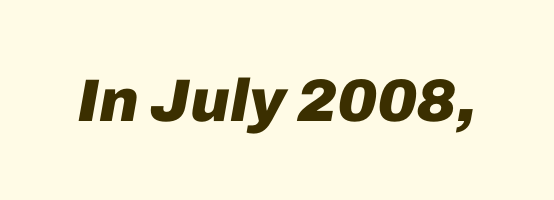
{"italic": "yes", "lean": "right", "slant_degrees": 10, "bold": "yes", "weight": "heavy", "width": "normal", "stroke_contrast": "low", "x_height": "medium", "monospaced": "no", "underline": "no", "letter_spacing": "normal", "letter_spacing_em": 0.0, "glyph_px": 60}
